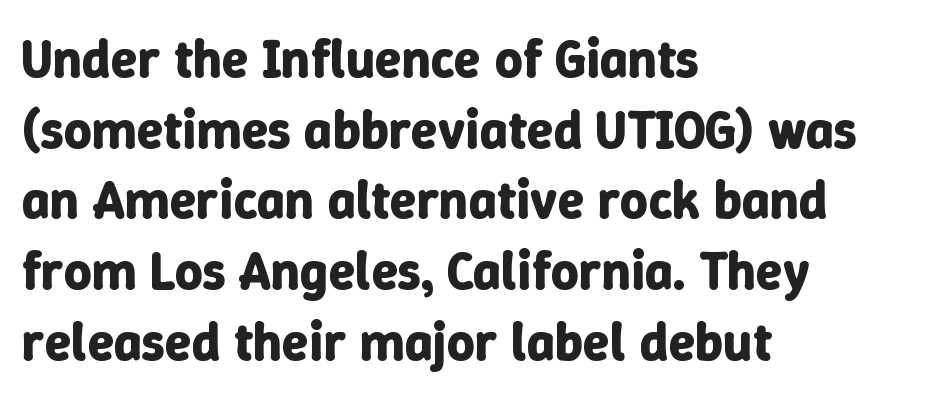
{"italic": "no", "bold": "yes", "weight": "bold", "width": "normal", "stroke_contrast": "low", "x_height": "medium", "monospaced": "no", "underline": "no", "align": "left", "line_spacing": "normal", "line_spacing_ratio": 1.31, "letter_spacing": "normal", "letter_spacing_em": 0.0, "glyph_px": 54}
